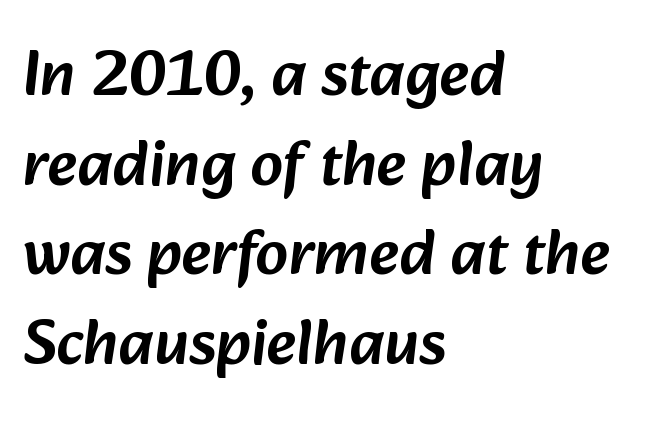
{"serif": "no", "width": "normal", "stroke_contrast": "low", "x_height": "medium", "monospaced": "no", "underline": "no", "align": "left", "line_spacing": "normal", "line_spacing_ratio": 1.38, "letter_spacing": "normal", "letter_spacing_em": 0.0, "glyph_px": 65}
